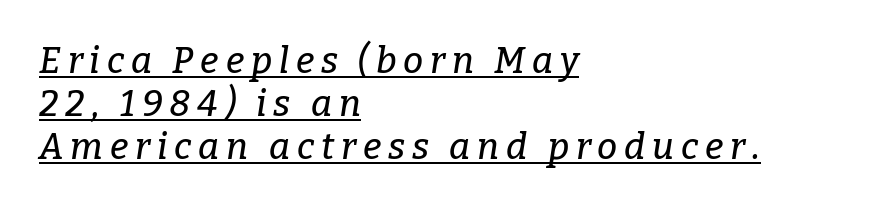
The image shows 36 px serif type, italic (leaning right); set left-aligned, line spacing 1.2x, underlined; low stroke contrast and a medium x-height.
